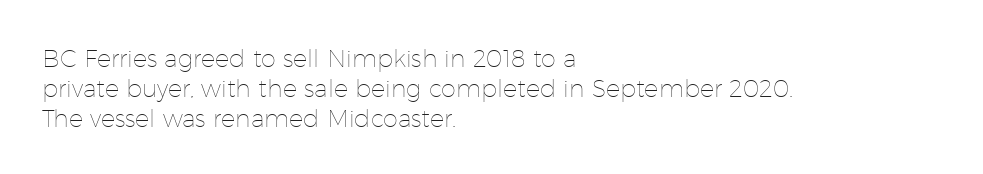
{"italic": "no", "bold": "no", "underline": "no", "align": "left", "line_spacing_ratio": 1.24, "letter_spacing": "normal", "letter_spacing_em": 0.0, "glyph_px": 24}
